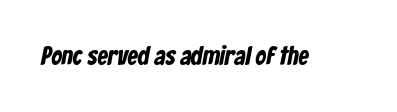
Set as a true bold cut, around the 700 mark. No word sits above an underline. Nothing unusual about the tracking: characters are spaced as the font intends.
